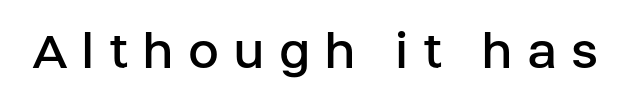
The image shows 56 px regular-weight sans-serif type, upright; set unusually wide letter spacing (+0.25 em), not underlined; low stroke contrast and a large x-height.
